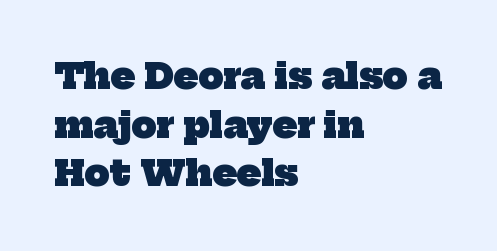
The image shows 35 px heavy serif type; set left-aligned, normal line spacing (1.39x), normal letter spacing, not underlined; low stroke contrast and a medium x-height.
